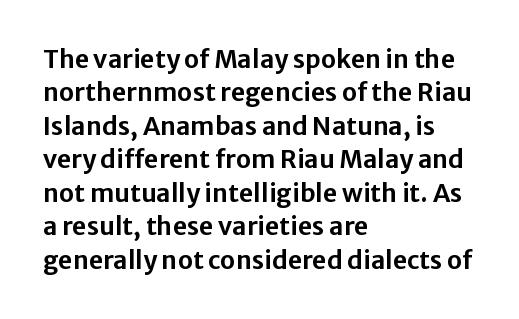
The image shows 25 px text type, upright; set left-aligned, normal line spacing (1.34x), normal letter spacing, not underlined.
